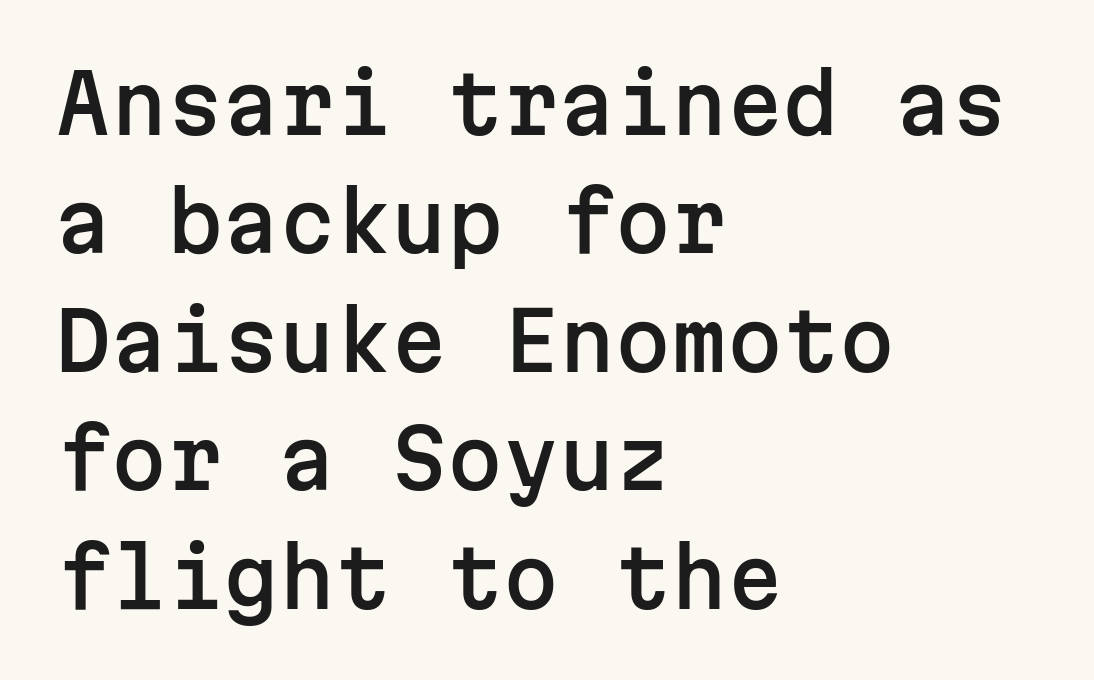
Each letter's strokes conclude bluntly, with no projecting serifs. Is there much room between lines? A standard amount, neither cramped nor airy. Every character sits straight up, as roman type does. Type without underlining. Spacing verdict: monospaced, one width for all characters. Casual observation: everything's shoved over to the left.
